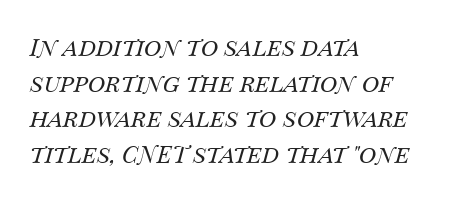
Q: Is the text bold? A: No.
Q: Is the text italic (slanted)? A: Yes, it leans right by about 14 degrees.
Q: Is the text underlined? A: No.
Q: How is the paragraph aligned? A: Left-aligned.
Q: Is the spacing between letters normal or unusually wide? A: Normal.
Q: Is the spacing between lines tight, normal or loose? A: Normal.
